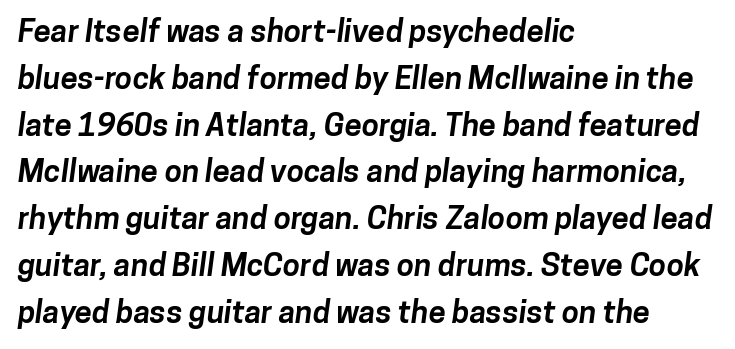
{"serif": "no", "bold": "yes", "weight": "bold", "width": "normal", "stroke_contrast": "low", "x_height": "medium", "monospaced": "no", "underline": "no", "align": "left", "line_spacing": "normal", "line_spacing_ratio": 1.51, "letter_spacing": "normal", "letter_spacing_em": 0.0, "glyph_px": 31}
